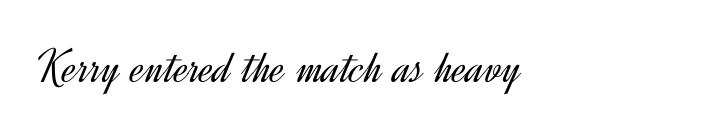
Observe the ordinary spacing: letters are neighbours, not strangers. Here the designer chose a conventional face with non-uniform glyph widths. Stems here are at most as thick as an everyday book face.
